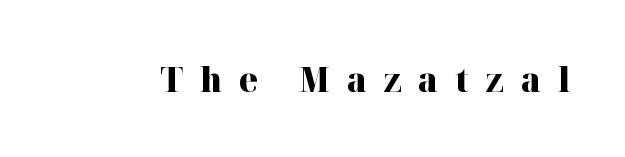
The image shows 34 px heavy serif type, upright; set unusually wide letter spacing (+0.5 em), not underlined; high stroke contrast and a medium x-height.
